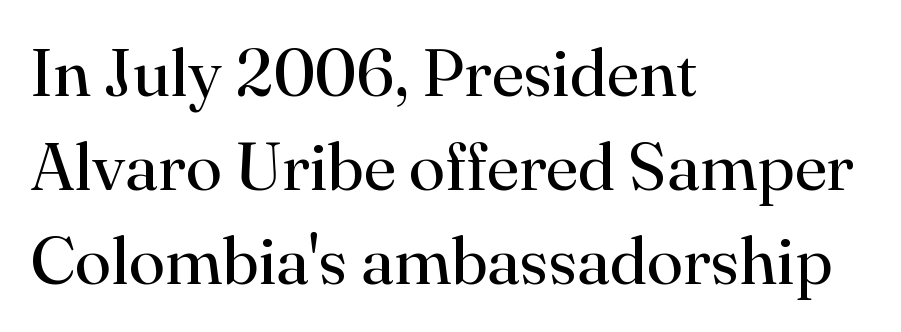
Q: Is the text bold? A: No.
Q: Is the text italic (slanted)? A: No, it is upright.
Q: Is the typeface a serif or a sans-serif typeface? A: Serif.
Q: Is the text underlined? A: No.
Q: How is the paragraph aligned? A: Left-aligned.
Q: Is the spacing between letters normal or unusually wide? A: Normal.
Q: Is the spacing between lines tight, normal or loose? A: Normal.
Q: Width (condensed, normal, or wide)? A: Normal.
Q: Stroke contrast? A: High.
Q: x-height? A: Small.
Q: Monospaced? A: No.
